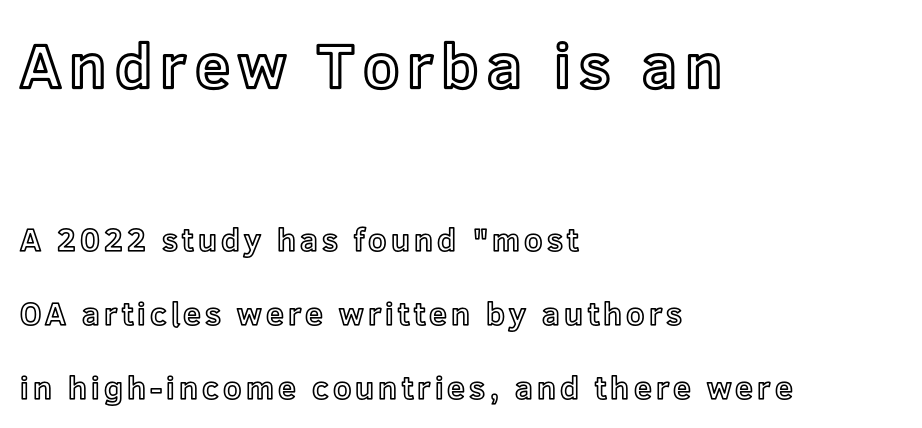
Q: Is the text italic (slanted)? A: No, it is upright.
Q: Is the text underlined? A: No.
Q: How is the paragraph aligned? A: Left-aligned.
Q: Is the spacing between lines tight, normal or loose? A: Loose.
Q: Which block of text is set in a larger size, the first (top) or the second (bottom)? A: The first (top) one.
Q: Width (condensed, normal, or wide)? A: Normal.
Q: x-height? A: Medium.
Q: Monospaced? A: No.
